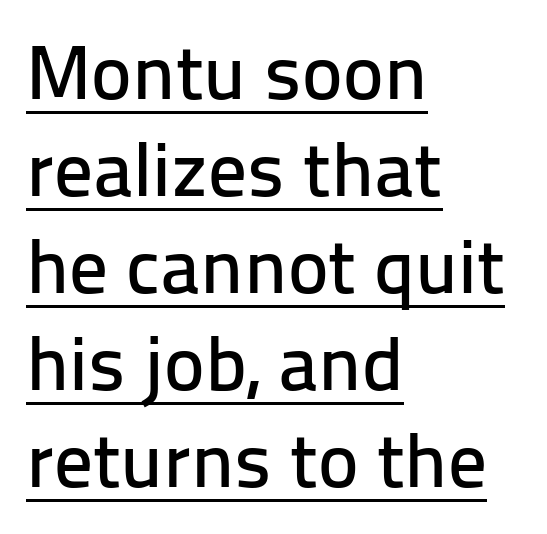
{"serif": "no", "italic": "no", "width": "normal", "stroke_contrast": "low", "x_height": "medium", "monospaced": "no", "underline": "yes", "align": "left", "line_spacing": "normal", "line_spacing_ratio": 1.26, "letter_spacing": "normal", "letter_spacing_em": 0.0, "glyph_px": 77}
